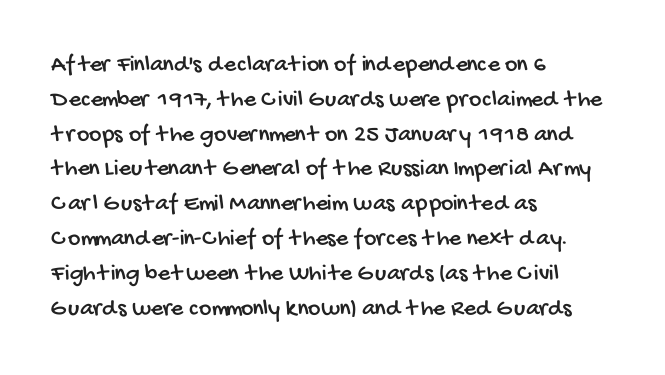
Q: Is the text underlined? A: No.
Q: How is the paragraph aligned? A: Left-aligned.
Q: Is the spacing between letters normal or unusually wide? A: Normal.
Q: Is the spacing between lines tight, normal or loose? A: Normal.
